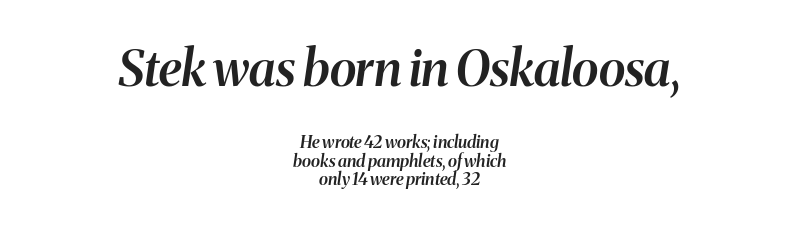
The image shows 50 px semibold type, italic (leaning right); set centered, tight line spacing (1.1x), normal letter spacing, not underlined; the first (top) block is 2.94x larger; medium stroke contrast and a medium x-height.
